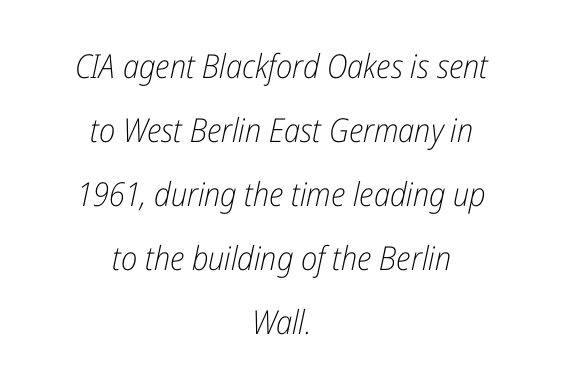
The image shows 33 px light, condensed type, italic (leaning right); set centered, loose line spacing (1.94x), normal letter spacing, not underlined; low stroke contrast and a medium x-height.
